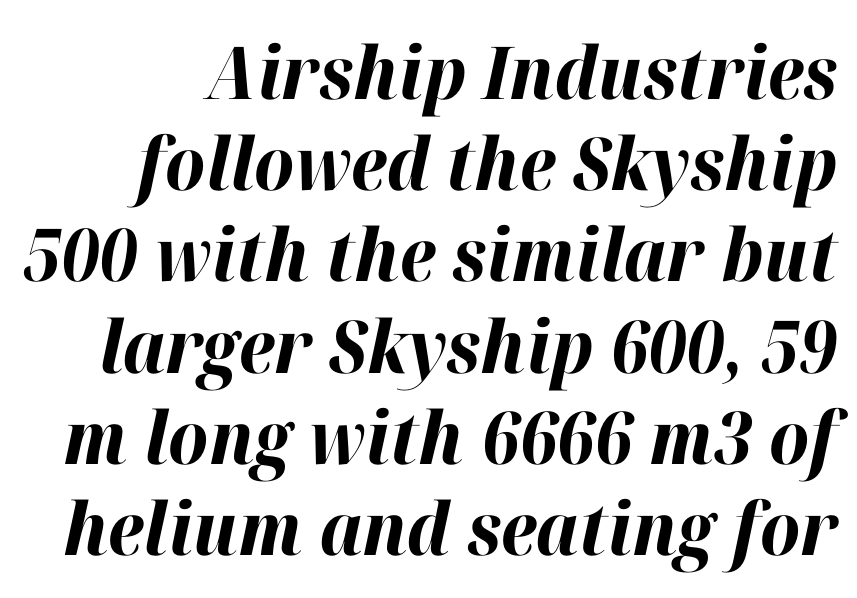
Q: Is the text bold? A: Yes.
Q: Is the text italic (slanted)? A: Yes, it leans right by about 12 degrees.
Q: Is the text underlined? A: No.
Q: Is the spacing between letters normal or unusually wide? A: Normal.
Q: Is the spacing between lines tight, normal or loose? A: Normal.
Q: Width (condensed, normal, or wide)? A: Normal.
Q: Stroke contrast? A: High.
Q: x-height? A: Medium.
Q: Monospaced? A: No.
